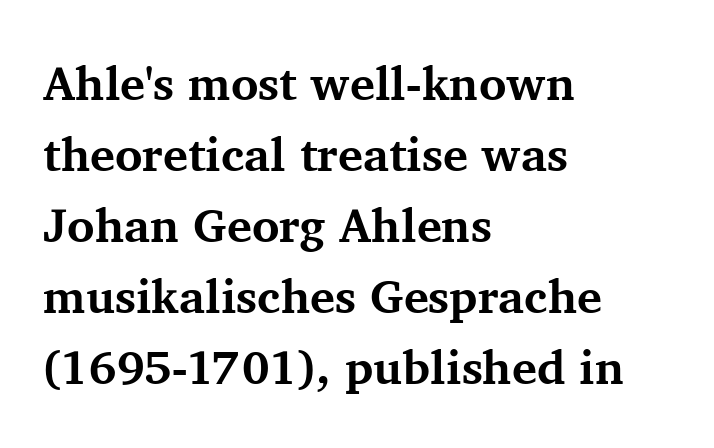
{"serif": "yes", "italic": "no", "bold": "yes", "weight": "bold", "width": "normal", "stroke_contrast": "medium", "x_height": "medium", "monospaced": "no", "underline": "no", "align": "left", "line_spacing": "normal", "line_spacing_ratio": 1.51, "letter_spacing": "normal", "letter_spacing_em": 0.0, "glyph_px": 47}
